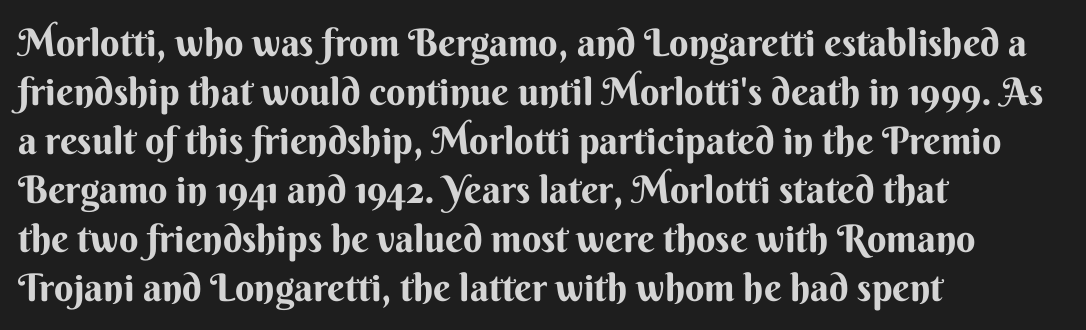
The zone under the glyphs is completely vacant. Vertical strokes here are truly vertical. This rendering employs a face without finishing strokes, i.e., a sans-serif. These lines keep a tight, regular rhythm from letter to letter. The compositor pushed each line to the left boundary.
